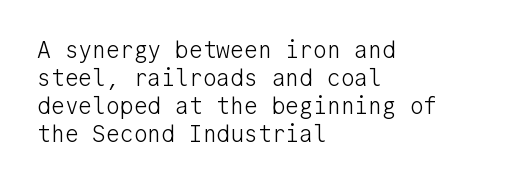
{"italic": "no", "bold": "no", "underline": "no", "align": "left", "line_spacing_ratio": 1.22, "letter_spacing": "normal", "letter_spacing_em": 0.0, "glyph_px": 23}
